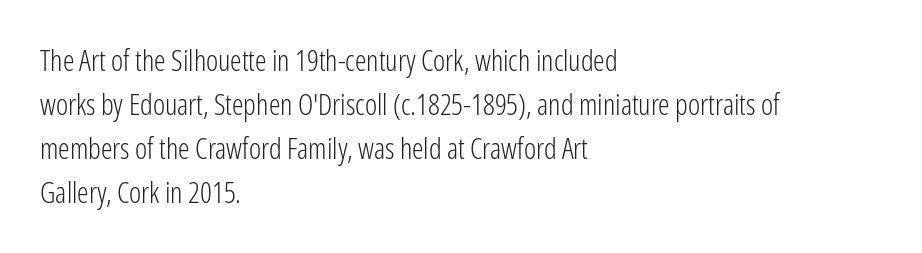
{"serif": "no", "italic": "no", "bold": "no", "weight": "light", "width": "condensed", "stroke_contrast": "low", "x_height": "medium", "monospaced": "no", "underline": "no", "align": "left", "line_spacing": "normal", "line_spacing_ratio": 1.52, "letter_spacing": "normal", "letter_spacing_em": 0.0, "glyph_px": 29}
